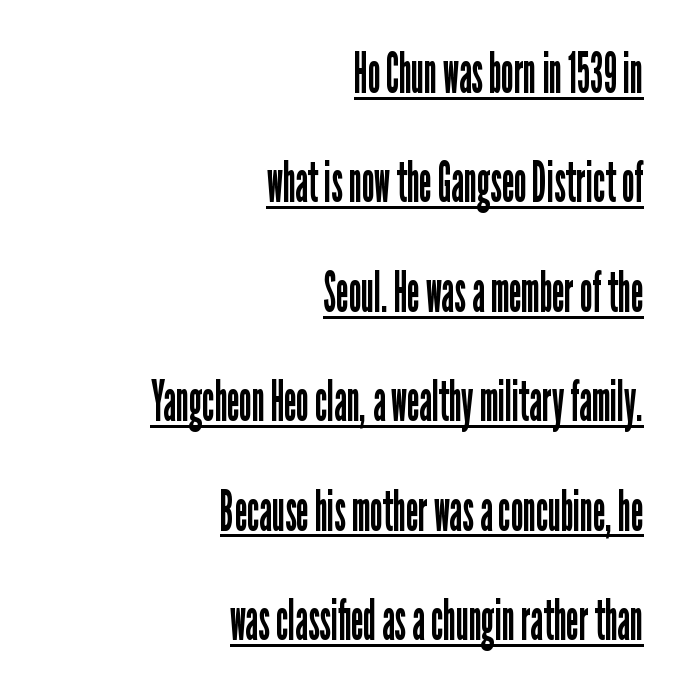
The image shows 57 px regular-weight, condensed sans-serif type, upright; set right-aligned, loose line spacing (1.92x), normal letter spacing, underlined; low stroke contrast and a medium x-height.
